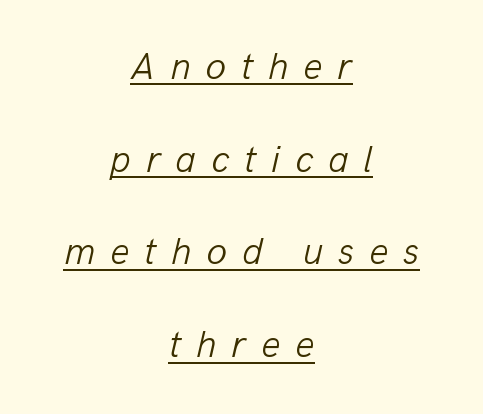
Q: Is the text bold? A: No.
Q: Is the text italic (slanted)? A: Yes, it leans right by about 13 degrees.
Q: Is the text underlined? A: Yes.
Q: How is the paragraph aligned? A: Centered.
Q: Is the spacing between letters normal or unusually wide? A: Unusually wide.
Q: Is the spacing between lines tight, normal or loose? A: Loose.
Q: Width (condensed, normal, or wide)? A: Normal.
Q: Stroke contrast? A: Low.
Q: x-height? A: Medium.
Q: Monospaced? A: No.
